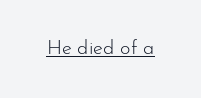
{"italic": "no", "bold": "no", "underline": "yes", "letter_spacing": "normal", "letter_spacing_em": 0.0, "glyph_px": 20}
